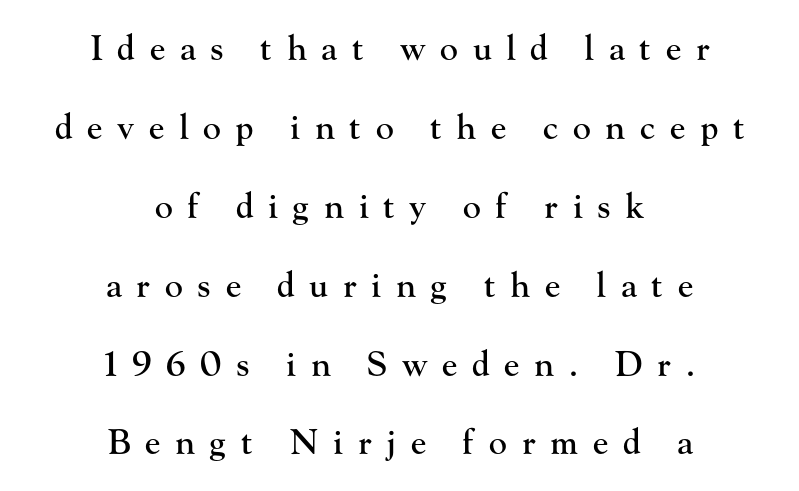
The image shows 34 px serif type, upright; set centered, loose line spacing (2.32x), unusually wide letter spacing (+0.43 em), not underlined; high stroke contrast and a small x-height.
